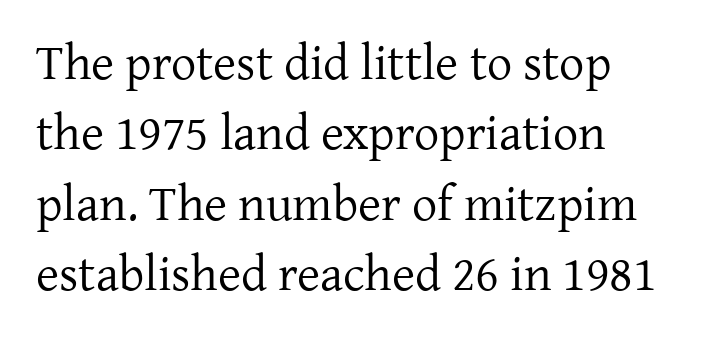
{"serif": "yes", "italic": "no", "bold": "no", "weight": "regular", "width": "normal", "stroke_contrast": "low", "x_height": "medium", "monospaced": "no", "underline": "no", "align": "left", "line_spacing": "normal", "line_spacing_ratio": 1.41, "letter_spacing": "normal", "letter_spacing_em": 0.0, "glyph_px": 50}
